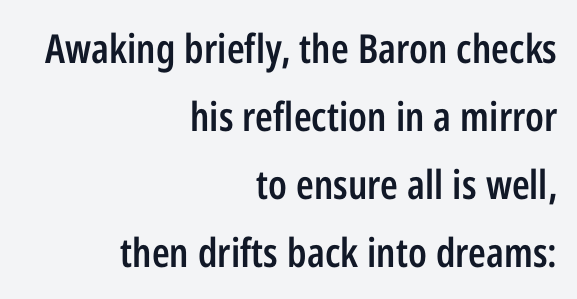
The text was rendered using a sans face with plain stroke endings. When letters stand straight like this, we call the style roman or upright. Spacing verdict: proportional, widths tailored to each character. The strip under each line holds only bare page.
